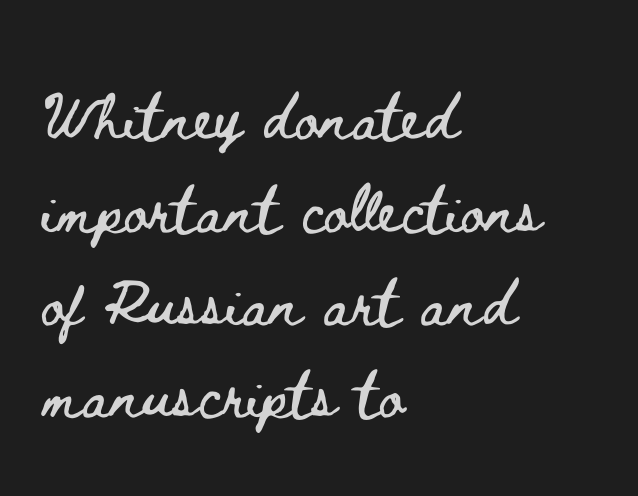
The image shows 58 px wide type; set left-aligned, normal line spacing (1.6x), normal letter spacing, not underlined; low stroke contrast and a small x-height.
